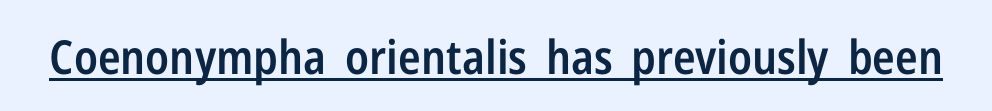
The image shows 47 px semibold, condensed sans-serif type, upright; set normal letter spacing, underlined; low stroke contrast and a medium x-height.
